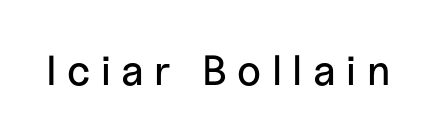
Note: no serifs on the glyphs. Descenders are the only things crossing below the line. The type is letterspaced generously, with wide tracking. The passage shown is typed in a proportional face where columns would drift.
